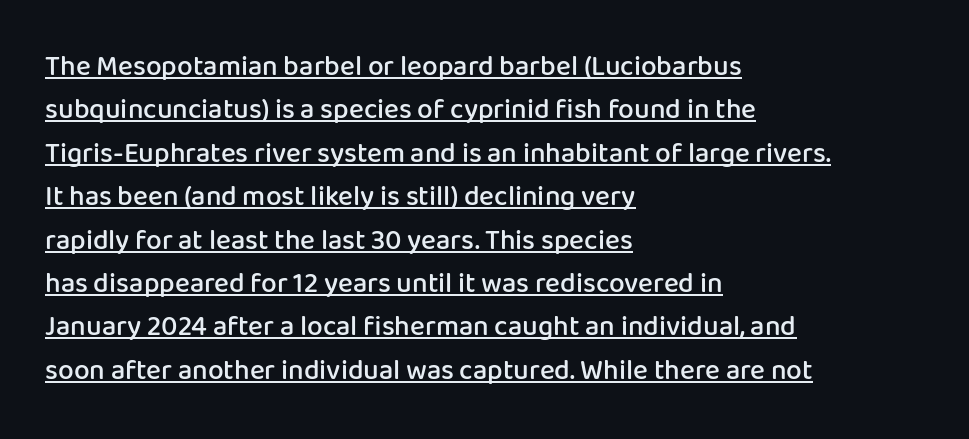
{"serif": "no", "italic": "no", "bold": "semi", "weight": "semibold", "width": "normal", "stroke_contrast": "low", "x_height": "medium", "monospaced": "no", "underline": "yes", "align": "left", "line_spacing": "normal", "line_spacing_ratio": 1.55, "letter_spacing": "normal", "letter_spacing_em": 0.0, "glyph_px": 28}
